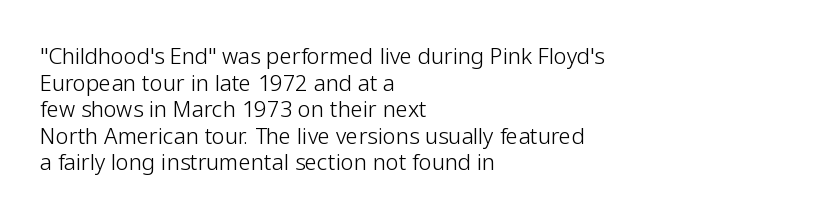
Q: Is the text bold? A: No.
Q: Is the text italic (slanted)? A: No, it is upright.
Q: Is the text underlined? A: No.
Q: How is the paragraph aligned? A: Left-aligned.
Q: Is the spacing between letters normal or unusually wide? A: Normal.
